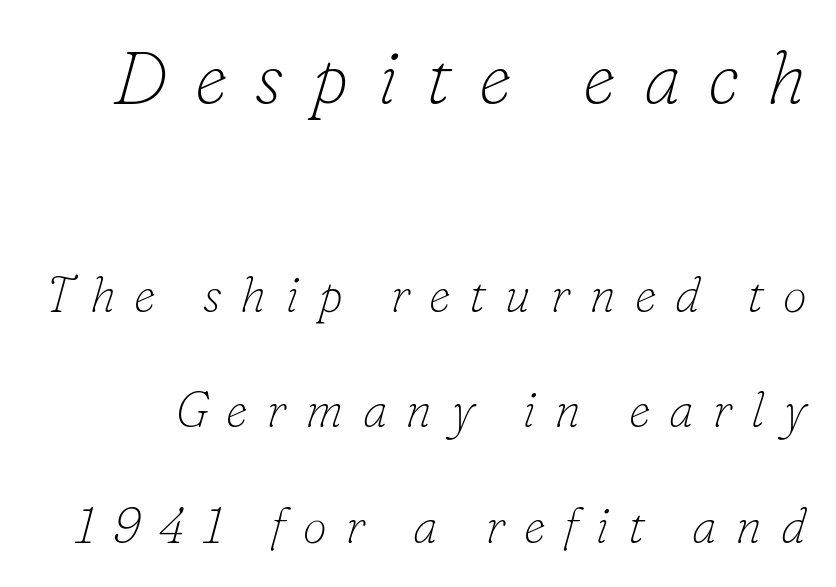
{"serif": "yes", "italic": "yes", "lean": "right", "slant_degrees": 16, "bold": "no", "weight": "thin", "width": "normal", "stroke_contrast": "low", "x_height": "small", "monospaced": "no", "underline": "no", "line_spacing": "loose", "line_spacing_ratio": 2.36, "letter_spacing": "wide", "letter_spacing_em": 0.38, "larger_block": "first", "size_ratio": 1.51, "glyph_px": 74}
